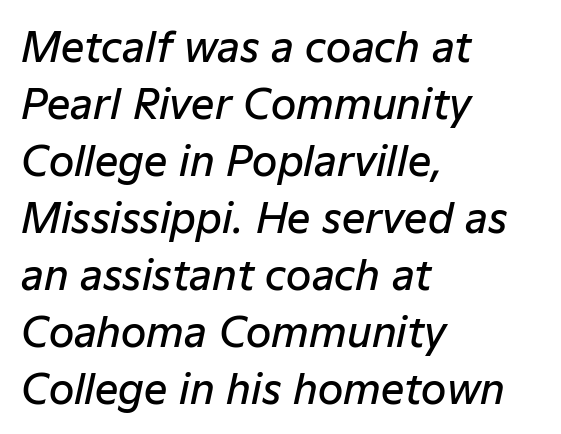
Q: Is the text bold? A: Semi-bold.
Q: Is the text italic (slanted)? A: Yes, it leans right by about 12 degrees.
Q: Is the text underlined? A: No.
Q: How is the paragraph aligned? A: Left-aligned.
Q: Is the spacing between letters normal or unusually wide? A: Normal.
Q: Is the spacing between lines tight, normal or loose? A: Normal.
Q: Width (condensed, normal, or wide)? A: Normal.
Q: Stroke contrast? A: Low.
Q: x-height? A: Medium.
Q: Monospaced? A: No.
